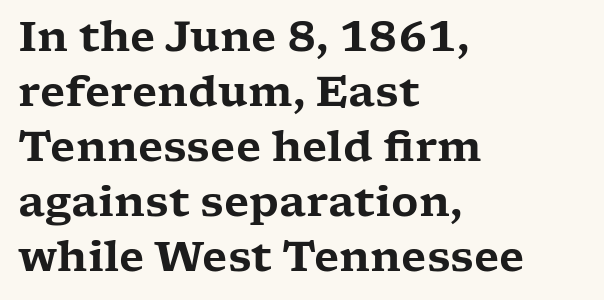
{"serif": "yes", "italic": "no", "width": "wide", "stroke_contrast": "low", "x_height": "medium", "monospaced": "no", "underline": "no", "align": "left", "line_spacing": "normal", "line_spacing_ratio": 1.31, "letter_spacing": "normal", "letter_spacing_em": 0.0, "glyph_px": 42}
